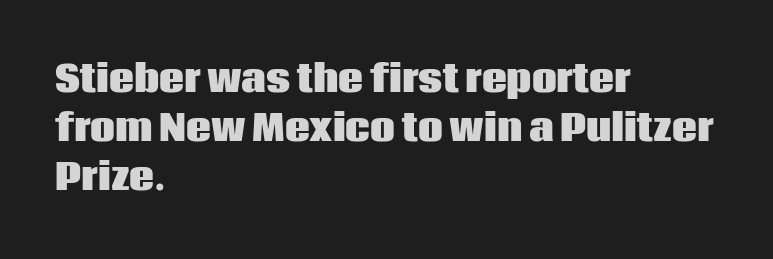
Q: Is the text bold? A: Yes.
Q: Is the text italic (slanted)? A: No, it is upright.
Q: Is the typeface a serif or a sans-serif typeface? A: Sans-serif.
Q: Is the text underlined? A: No.
Q: How is the paragraph aligned? A: Left-aligned.
Q: Is the spacing between letters normal or unusually wide? A: Normal.
Q: Is the spacing between lines tight, normal or loose? A: Normal.
Q: Width (condensed, normal, or wide)? A: Normal.
Q: Stroke contrast? A: Low.
Q: x-height? A: Large.
Q: Monospaced? A: No.
